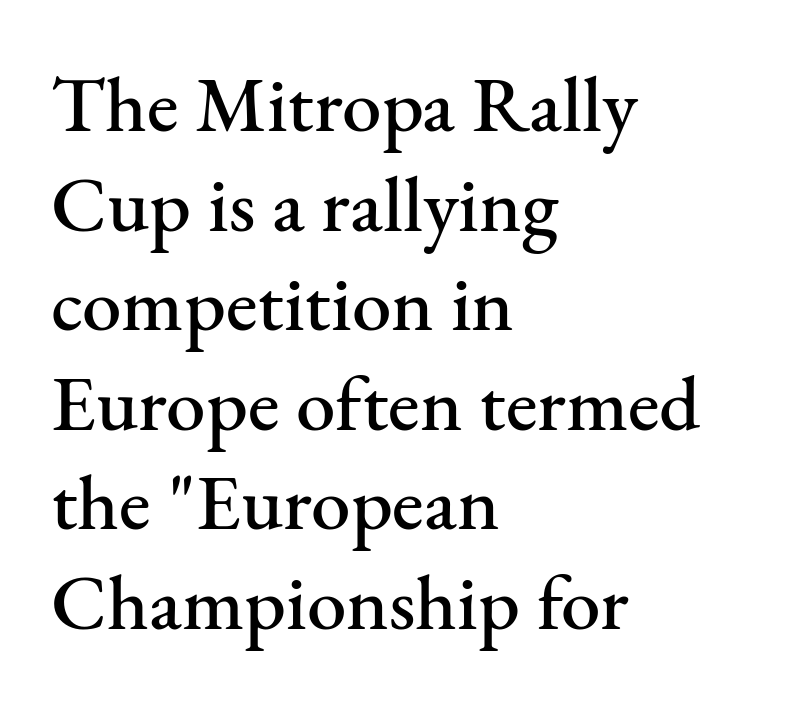
Check where the strokes stop: tiny serifs finish them off. Each line starts at the same left margin while the right side varies. These lines are rendered in a variable-pitch font. Underline: absent.
